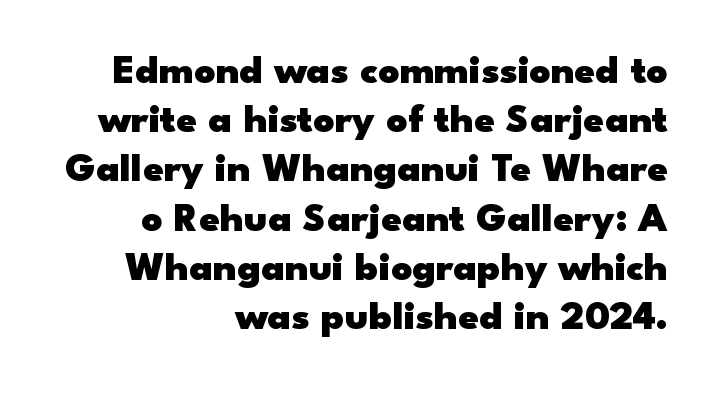
How are the letters spaced? Ordinarily, with no added tracking. A full-strength bold gives these letters their thick strokes. The passage shown is typeset with a sans-serif family. Vertical strokes here are truly vertical.
